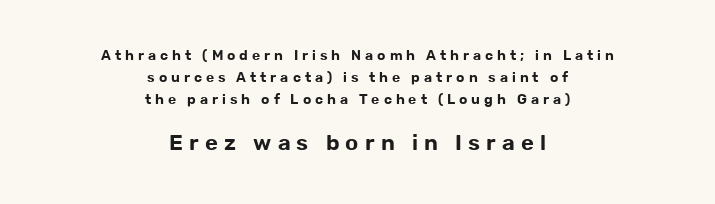
{"italic": "no", "underline": "no", "align": "center", "line_spacing": "normal", "line_spacing_ratio": 1.58, "letter_spacing": "wide", "letter_spacing_em": 0.28, "larger_block": "second", "size_ratio": 1.57, "glyph_px": 22}
